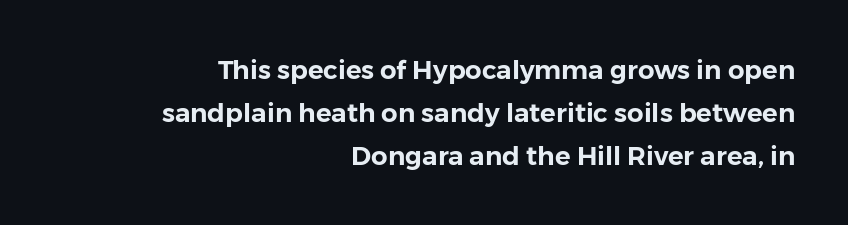
{"italic": "no", "underline": "no", "align": "right", "line_spacing": "normal", "line_spacing_ratio": 1.65, "letter_spacing": "normal", "letter_spacing_em": 0.0, "glyph_px": 26}
